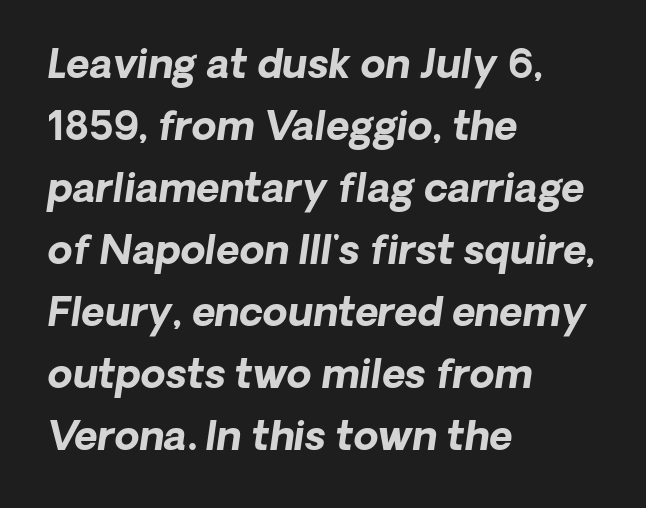
The image shows 40 px bold sans-serif type; set left-aligned, normal line spacing (1.55x), normal letter spacing, not underlined; low stroke contrast and a medium x-height.
